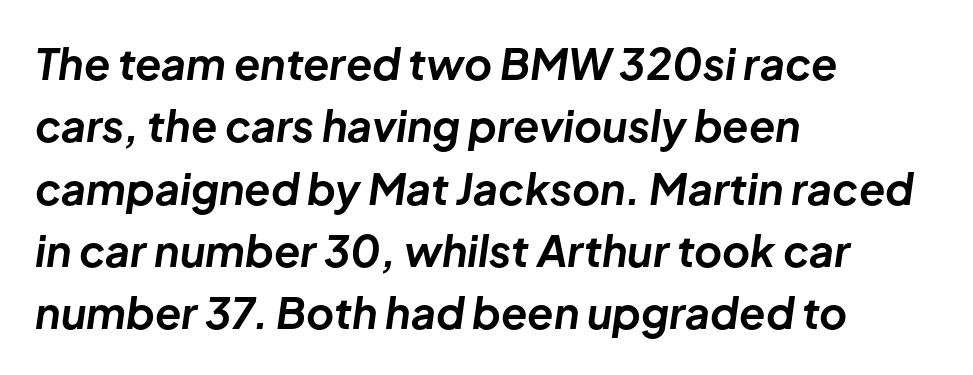
Q: Is the text bold? A: Yes.
Q: Is the text italic (slanted)? A: Yes, it leans right by about 8 degrees.
Q: Is the text underlined? A: No.
Q: How is the paragraph aligned? A: Left-aligned.
Q: Is the spacing between letters normal or unusually wide? A: Normal.
Q: Is the spacing between lines tight, normal or loose? A: Normal.
Q: Width (condensed, normal, or wide)? A: Normal.
Q: Stroke contrast? A: Low.
Q: x-height? A: Medium.
Q: Monospaced? A: No.
